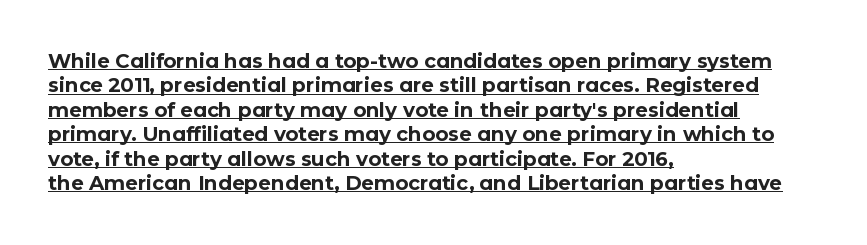
{"italic": "no", "bold": "yes", "underline": "yes", "align": "left", "line_spacing_ratio": 1.22, "letter_spacing": "normal", "letter_spacing_em": 0.0, "glyph_px": 20}
